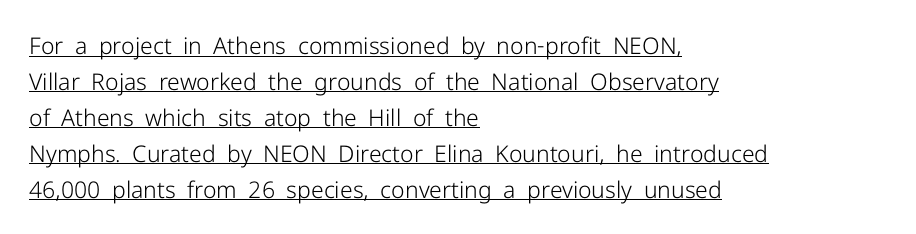
{"italic": "no", "bold": "no", "underline": "yes", "align": "left", "line_spacing": "normal", "line_spacing_ratio": 1.56, "letter_spacing": "normal", "letter_spacing_em": 0.0, "glyph_px": 23}
